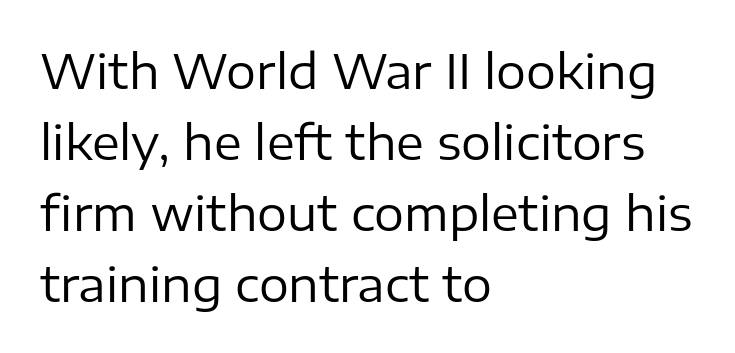
The image shows 47 px regular-weight sans-serif type, upright; set left-aligned, normal line spacing (1.51x), normal letter spacing, not underlined; low stroke contrast and a medium x-height.
